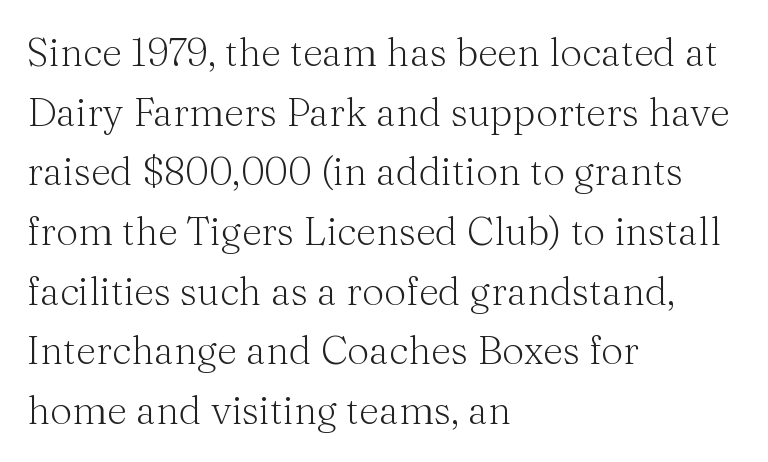
You could not count columns in this text — the font is proportionally spaced. These lines keep a tight, regular rhythm from letter to letter. Baseline-to-baseline distance is the conventional proportion of letter height. The designer went with a serif here, giving each stem small feet.
